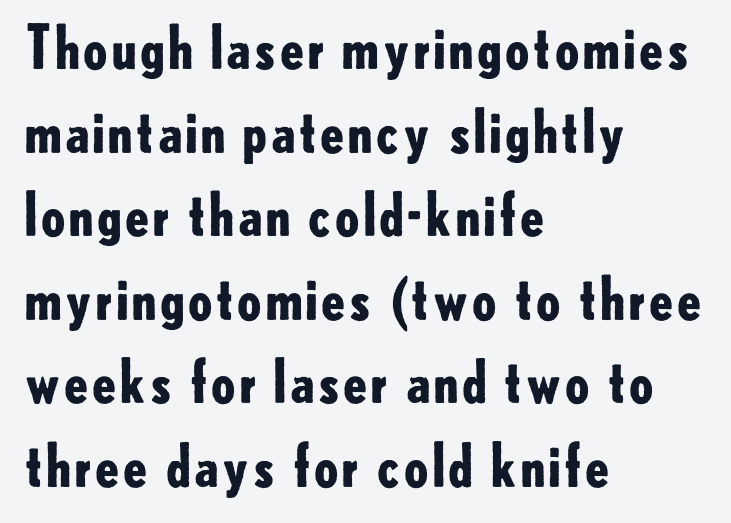
The letters stand straight up with perfectly vertical stems. The space directly below the letters is spotless. In terms of letterform style, serifs are entirely absent. Letter spacing: default.
